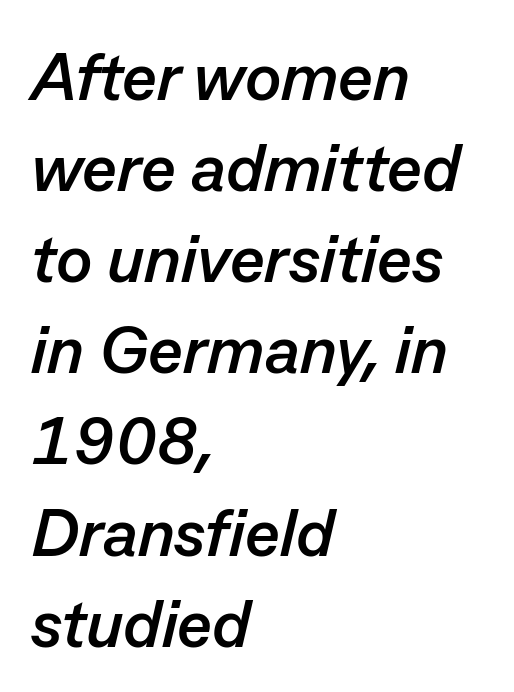
The face used here has a pronounced slope to its letters. Bold? Absolutely — the strokes are thick and heavy. Do the characters align in a grid? No, the font is proportional. One-word summary of the alignment: left.
